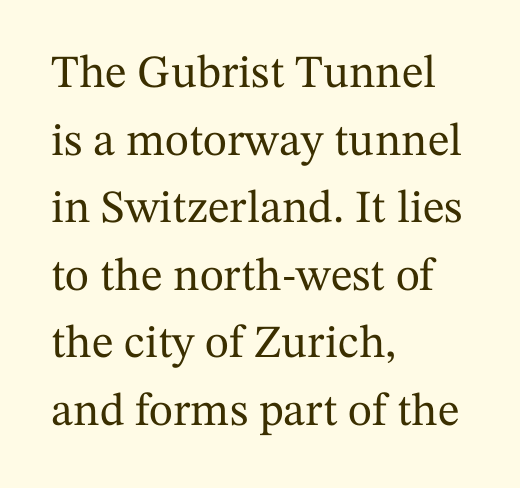
The image shows 46 px serif type, upright; set left-aligned, normal line spacing (1.47x), normal letter spacing, not underlined; medium stroke contrast and a medium x-height.
